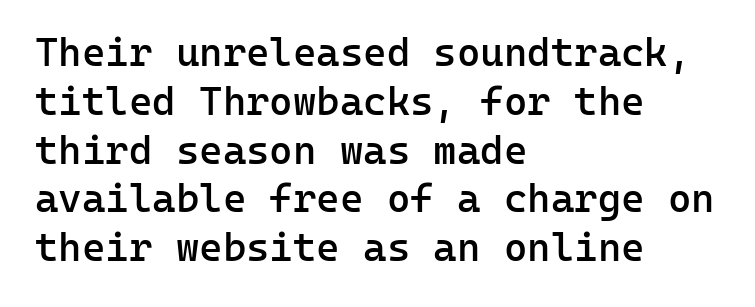
{"serif": "no", "italic": "no", "bold": "semi", "weight": "semibold", "width": "normal", "stroke_contrast": "low", "x_height": "medium", "monospaced": "yes", "underline": "no", "align": "left", "line_spacing_ratio": 1.22, "letter_spacing": "normal", "letter_spacing_em": 0.0, "glyph_px": 40}
